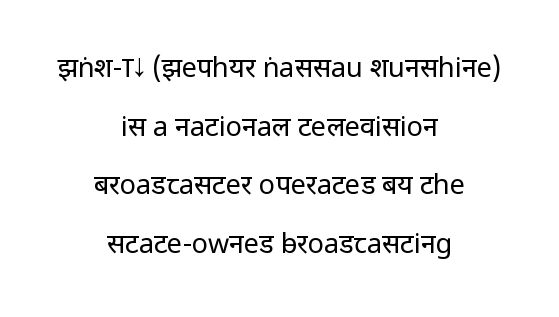
{"italic": "no", "bold": "no", "underline": "no", "align": "center", "line_spacing": "loose", "line_spacing_ratio": 2.17, "letter_spacing": "normal", "letter_spacing_em": 0.0, "glyph_px": 27}
